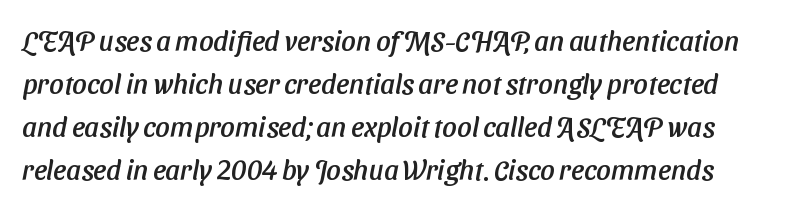
{"serif": "no", "width": "normal", "stroke_contrast": "low", "x_height": "medium", "monospaced": "no", "underline": "no", "line_spacing": "normal", "line_spacing_ratio": 1.54, "letter_spacing": "normal", "letter_spacing_em": 0.0, "glyph_px": 28}
